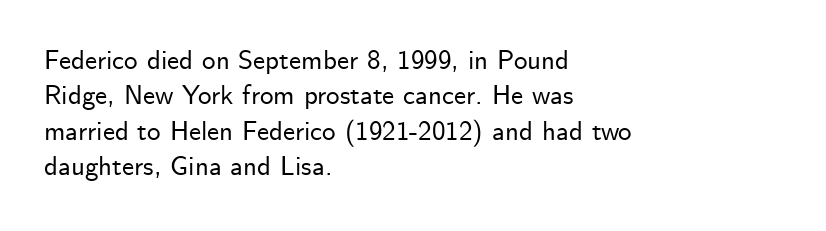
{"italic": "no", "underline": "no", "align": "left", "line_spacing": "normal", "line_spacing_ratio": 1.31, "letter_spacing": "normal", "letter_spacing_em": 0.0, "glyph_px": 27}
